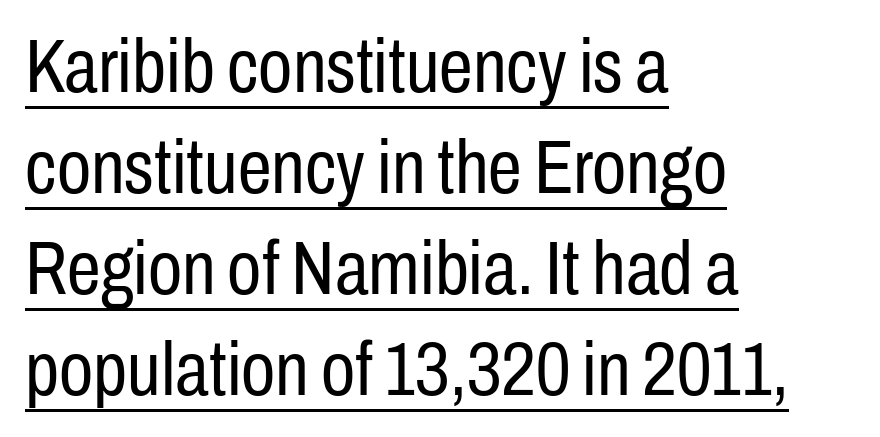
{"serif": "no", "italic": "no", "bold": "no", "weight": "regular", "width": "condensed", "stroke_contrast": "low", "x_height": "medium", "monospaced": "no", "underline": "yes", "align": "left", "line_spacing": "normal", "line_spacing_ratio": 1.33, "letter_spacing": "normal", "letter_spacing_em": 0.0, "glyph_px": 76}
